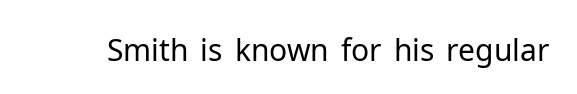
Nope, not italic — everything's standing straight. No letter is thick-stroked: the sample isn't bold. Plain, unruled lines of type. I'd call this a sans setting — the letters go barefoot. Here the designer chose a conventional face with non-uniform glyph widths. The tracking reads as untouched default to a designer's eye.
